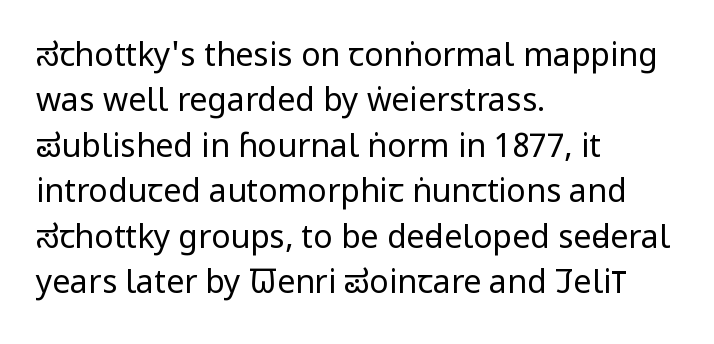
{"serif": "no", "italic": "no", "bold": "no", "weight": "regular", "width": "condensed", "stroke_contrast": "low", "x_height": "large", "monospaced": "no", "underline": "no", "align": "left", "line_spacing": "normal", "line_spacing_ratio": 1.42, "letter_spacing": "normal", "letter_spacing_em": 0.0, "glyph_px": 32}
